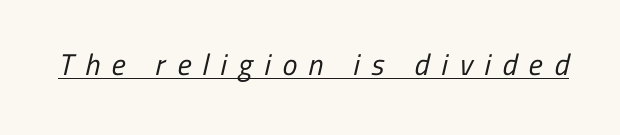
Q: Is the text bold? A: No.
Q: Is the typeface a serif or a sans-serif typeface? A: Sans-serif.
Q: Is the text underlined? A: Yes.
Q: Is the spacing between letters normal or unusually wide? A: Unusually wide.
Q: Width (condensed, normal, or wide)? A: Condensed.
Q: Stroke contrast? A: Low.
Q: x-height? A: Medium.
Q: Monospaced? A: No.
